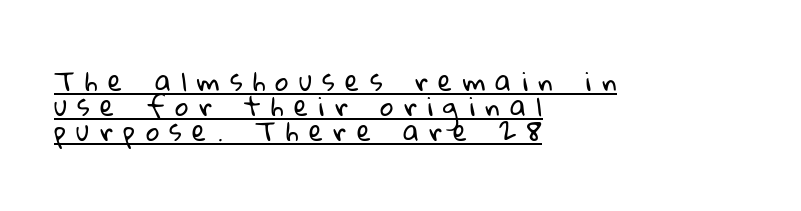
Check the space under the baseline: a stroke is drawn there. Leftover space on each line is placed entirely after the last word. The line-height multiplier appears low, near solid setting. Here the glyphs are tracked loosely, breaking word shapes into spaced letters. No letter is thick-stroked: the sample isn't bold.
